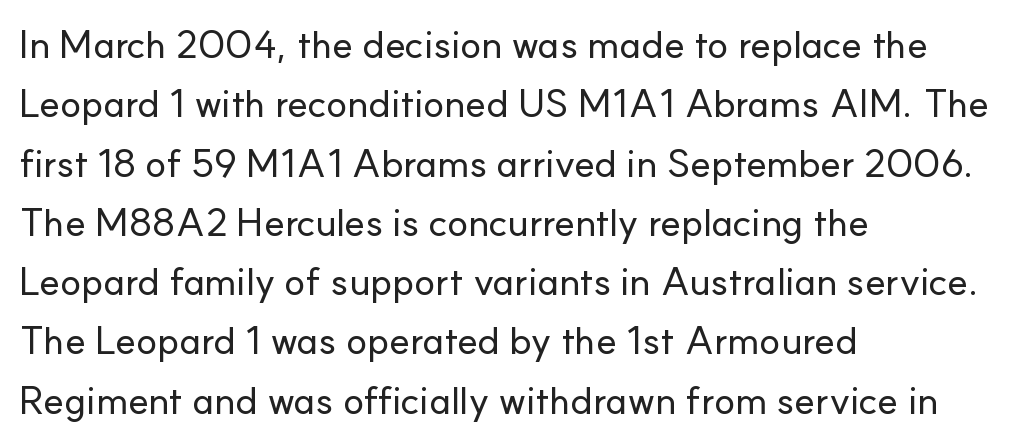
The image shows 39 px sans-serif type, upright; set left-aligned, normal line spacing (1.52x), normal letter spacing, not underlined; low stroke contrast and a small x-height.
